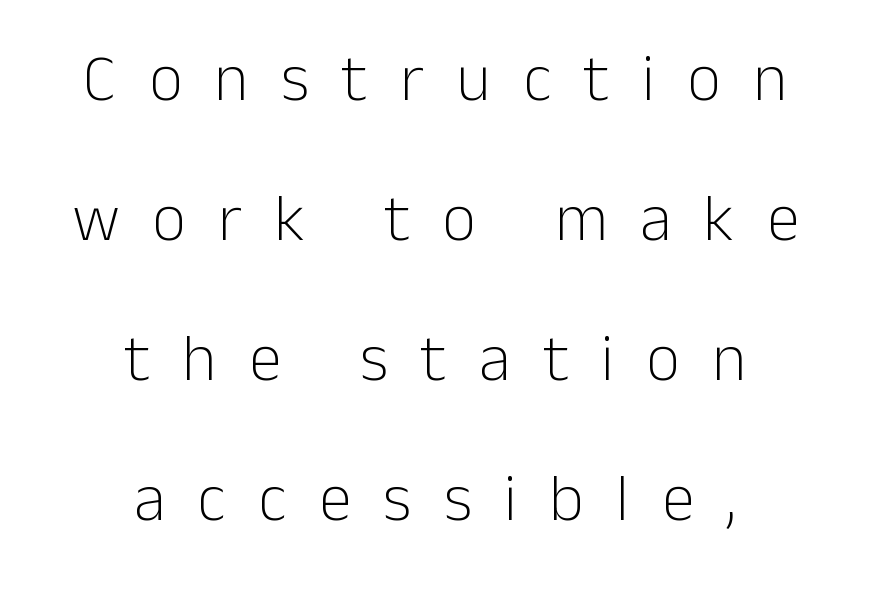
The image shows 66 px light sans-serif type, upright; set centered, loose line spacing (2.12x), unusually wide letter spacing (+0.49 em), not underlined; low stroke contrast and a medium x-height.
